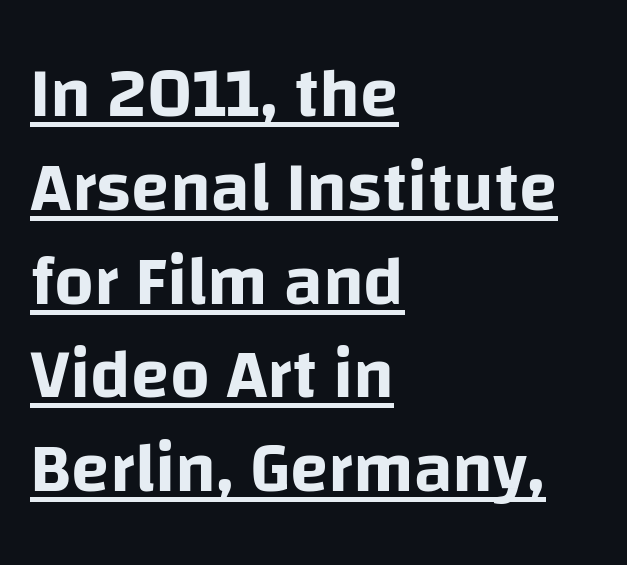
The image shows 70 px sans-serif type, upright; set left-aligned, normal line spacing (1.34x), normal letter spacing, underlined; low stroke contrast and a large x-height.
